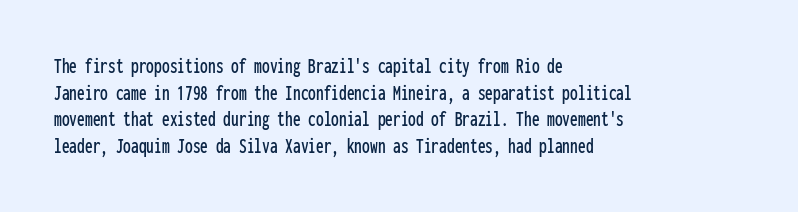
Q: Is the text italic (slanted)? A: No, it is upright.
Q: Is the text underlined? A: No.
Q: How is the paragraph aligned? A: Left-aligned.
Q: Is the spacing between letters normal or unusually wide? A: Normal.
